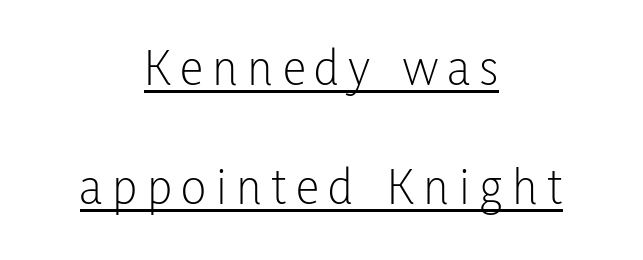
{"serif": "no", "italic": "no", "bold": "no", "weight": "light", "width": "condensed", "stroke_contrast": "low", "x_height": "medium", "monospaced": "no", "underline": "yes", "align": "center", "line_spacing": "loose", "line_spacing_ratio": 2.25, "glyph_px": 53}
